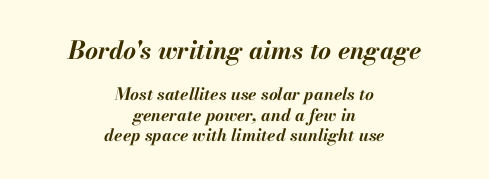
Q: Is the text bold? A: Yes.
Q: Is the text italic (slanted)? A: Yes, it leans right by about 13 degrees.
Q: Is the text underlined? A: No.
Q: How is the paragraph aligned? A: Centered.
Q: Is the spacing between letters normal or unusually wide? A: Normal.
Q: Which block of text is set in a larger size, the first (top) or the second (bottom)? A: The first (top) one.
